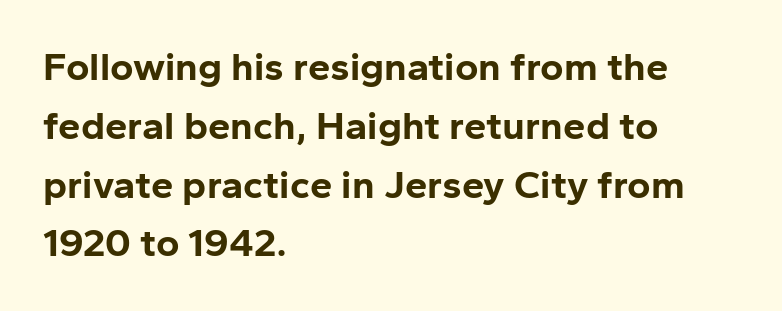
The image shows 40 px bold sans-serif type, upright; set left-aligned, normal line spacing (1.47x), normal letter spacing, not underlined; low stroke contrast and a medium x-height.
